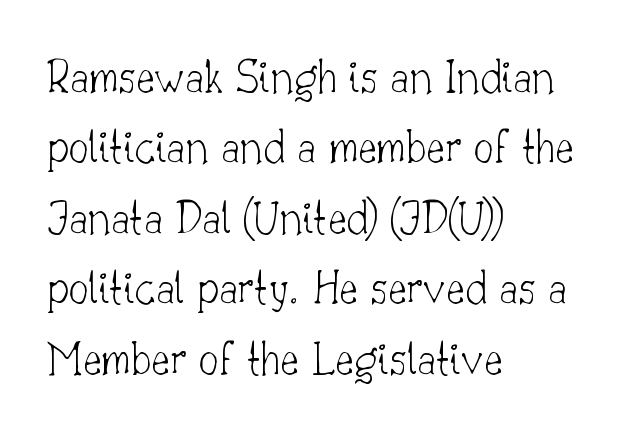
Unlike italic type, these characters show no tilt at all. The strip under each line holds only bare page. Note the varied advance widths — an 'i' is clearly narrower than an 'm'. On a weight scale, this lands at 450 or below.
